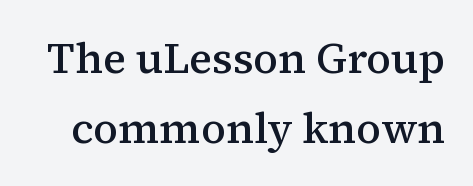
The image shows 43 px semibold serif type, upright; set normal line spacing (1.62x), normal letter spacing, not underlined; medium stroke contrast and a medium x-height.
